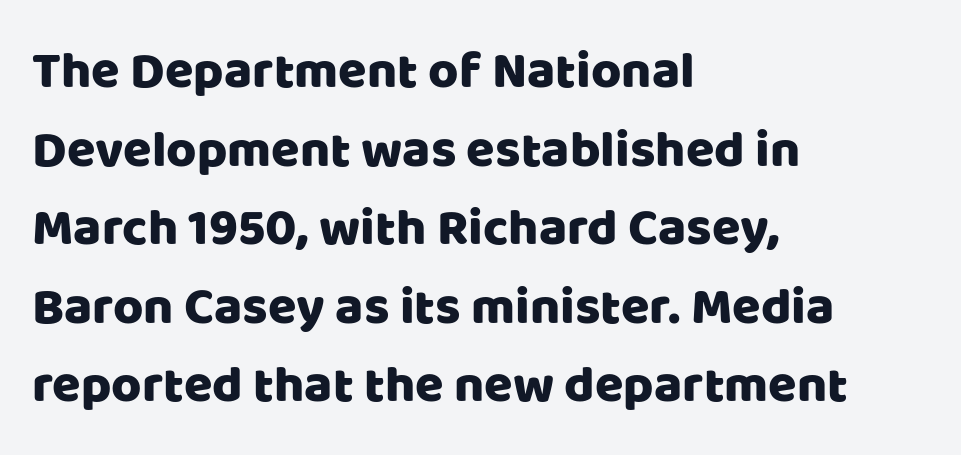
The image shows 52 px sans-serif type, upright; set left-aligned, normal line spacing (1.51x), normal letter spacing, not underlined; low stroke contrast and a large x-height.
